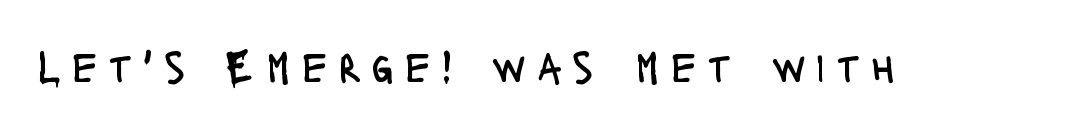
Q: Is the text bold? A: No.
Q: Is the text italic (slanted)? A: No, it is upright.
Q: Is the typeface a serif or a sans-serif typeface? A: Sans-serif.
Q: Is the text underlined? A: No.
Q: Is the spacing between letters normal or unusually wide? A: Unusually wide.
Q: Width (condensed, normal, or wide)? A: Condensed.
Q: Stroke contrast? A: Low.
Q: x-height? A: Large.
Q: Monospaced? A: No.
